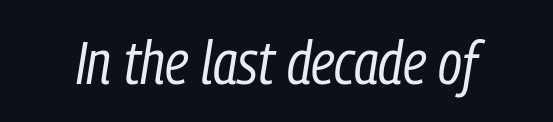
The image shows 61 px regular-weight, condensed type, italic (leaning right); set normal letter spacing, not underlined; low stroke contrast and a medium x-height.
